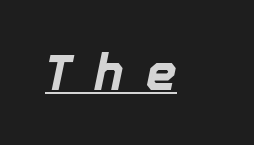
What weight is shown? A full bold with thick strokes. The rendering uses the underline text-decoration. Each word looks stretched out because of the extra space between its letters. Is this a fixed-width face? No — the glyphs have proportional, varying widths. Compared with ordinary roman type, these characters are visibly tilted.
